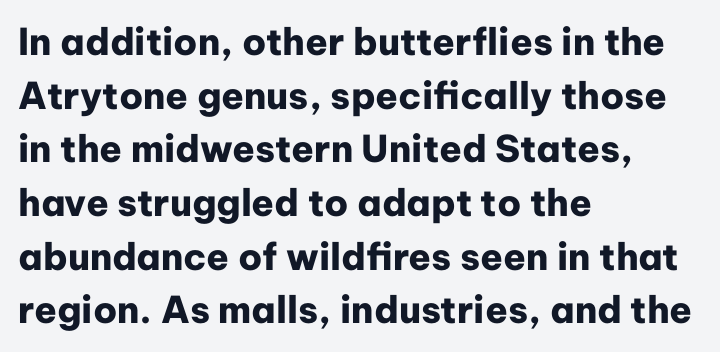
The image shows 37 px heavy sans-serif type, upright; set left-aligned, normal line spacing (1.45x), normal letter spacing, not underlined; low stroke contrast and a medium x-height.
